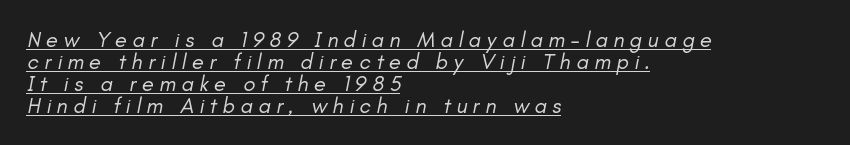
{"italic": "yes", "lean": "right", "slant_degrees": 11, "bold": "no", "underline": "yes", "align": "left", "line_spacing": "tight", "line_spacing_ratio": 1.0, "letter_spacing": "wide", "letter_spacing_em": 0.25, "glyph_px": 22}
